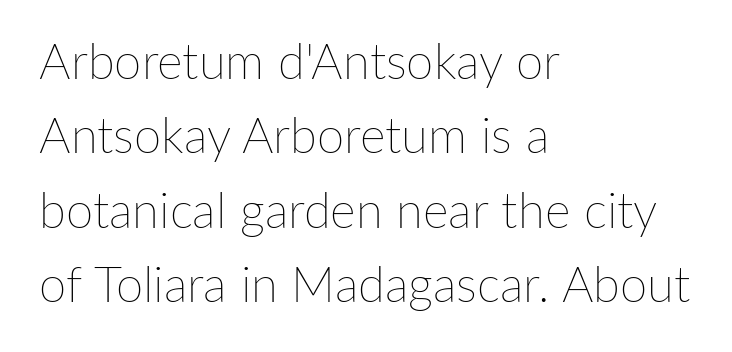
{"italic": "no", "bold": "no", "weight": "thin", "width": "normal", "stroke_contrast": "low", "x_height": "medium", "monospaced": "no", "underline": "no", "align": "left", "line_spacing": "normal", "line_spacing_ratio": 1.52, "letter_spacing": "normal", "letter_spacing_em": 0.0, "glyph_px": 49}
